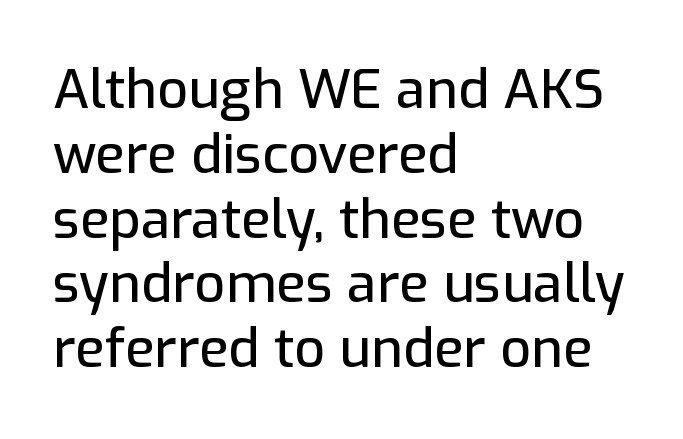
Q: Is the text italic (slanted)? A: No, it is upright.
Q: Is the typeface a serif or a sans-serif typeface? A: Sans-serif.
Q: Is the text underlined? A: No.
Q: How is the paragraph aligned? A: Left-aligned.
Q: Is the spacing between letters normal or unusually wide? A: Normal.
Q: Width (condensed, normal, or wide)? A: Normal.
Q: Stroke contrast? A: Low.
Q: x-height? A: Medium.
Q: Monospaced? A: No.
